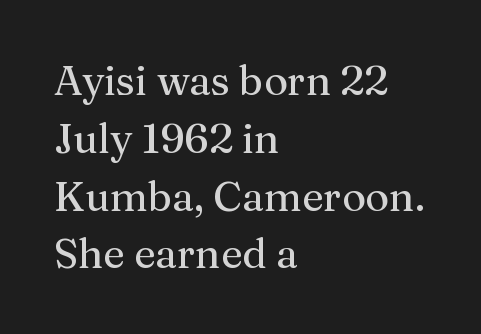
The image shows 41 px serif type, upright; set left-aligned, normal line spacing (1.41x), normal letter spacing, not underlined; medium stroke contrast and a medium x-height.
